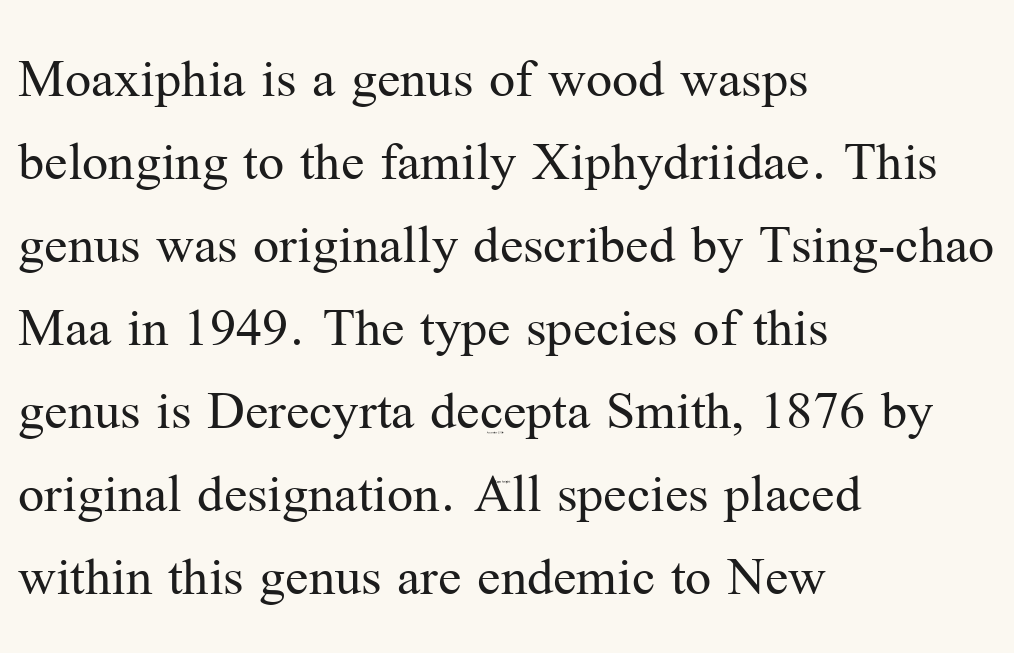
{"serif": "yes", "italic": "no", "bold": "no", "weight": "regular", "width": "normal", "stroke_contrast": "medium", "x_height": "medium", "monospaced": "no", "underline": "no", "align": "left", "line_spacing": "normal", "line_spacing_ratio": 1.43, "letter_spacing": "normal", "letter_spacing_em": 0.0, "glyph_px": 58}
